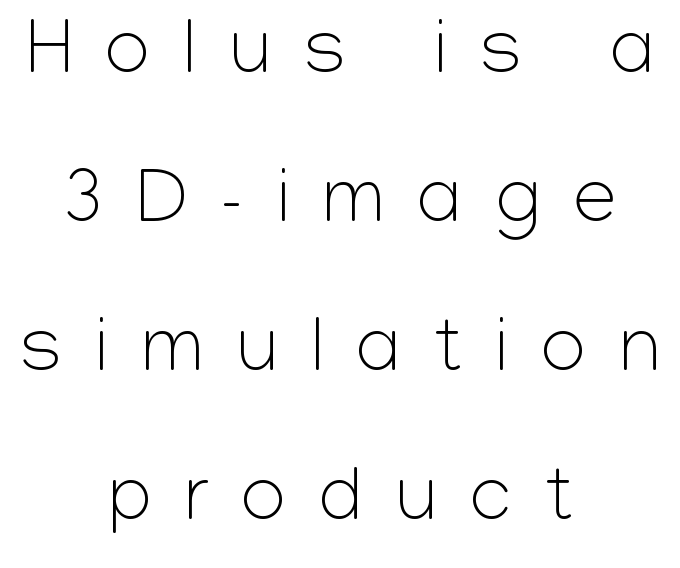
The gaps between neighbouring characters are conspicuously large. Regarding serifs, this sample does without them. Varying glyph widths throughout — classic text-font behaviour. Neither beginnings nor endings align; midpoints do. Has an underline been added? It has not. Italic? Not at all — the glyphs are vertical.
